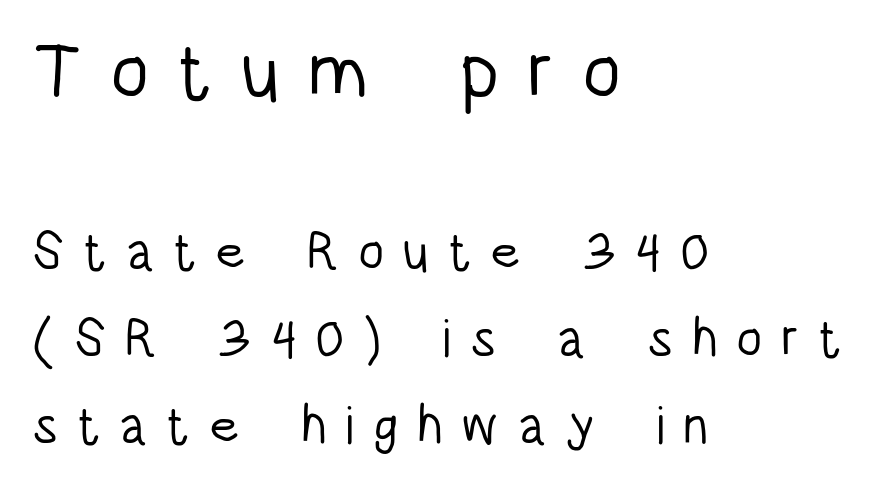
The image shows 79 px light, condensed sans-serif type, upright; set left-aligned, normal line spacing (1.64x), unusually wide letter spacing (+0.35 em), not underlined; the first (top) block is 1.49x larger; low stroke contrast and a large x-height.
